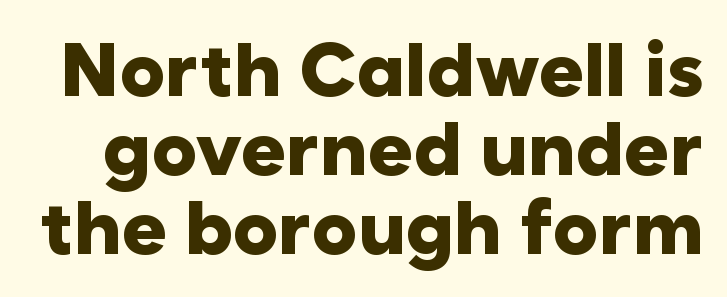
{"serif": "no", "italic": "no", "bold": "yes", "weight": "heavy", "width": "normal", "stroke_contrast": "low", "x_height": "medium", "monospaced": "no", "underline": "no", "line_spacing": "tight", "line_spacing_ratio": 1.04, "letter_spacing": "normal", "letter_spacing_em": 0.0, "glyph_px": 76}
